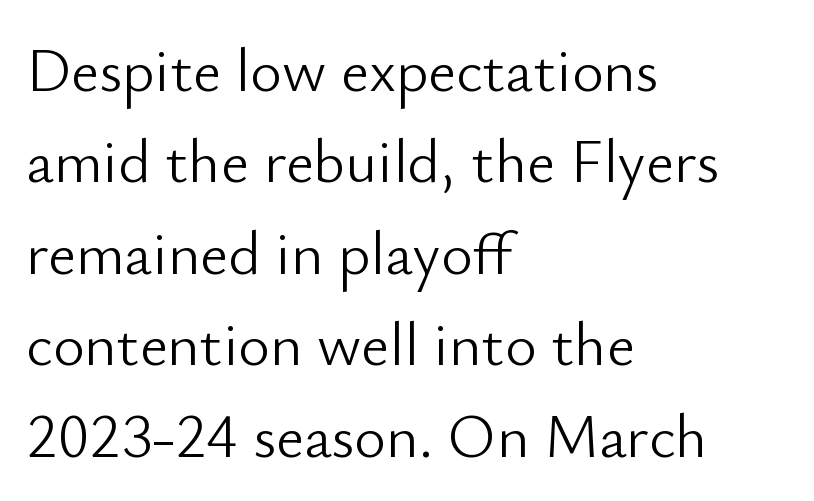
Q: Is the text bold? A: No.
Q: Is the text italic (slanted)? A: No, it is upright.
Q: Is the typeface a serif or a sans-serif typeface? A: Sans-serif.
Q: Is the text underlined? A: No.
Q: How is the paragraph aligned? A: Left-aligned.
Q: Is the spacing between letters normal or unusually wide? A: Normal.
Q: Is the spacing between lines tight, normal or loose? A: Normal.
Q: Width (condensed, normal, or wide)? A: Normal.
Q: Stroke contrast? A: Low.
Q: x-height? A: Small.
Q: Monospaced? A: No.
